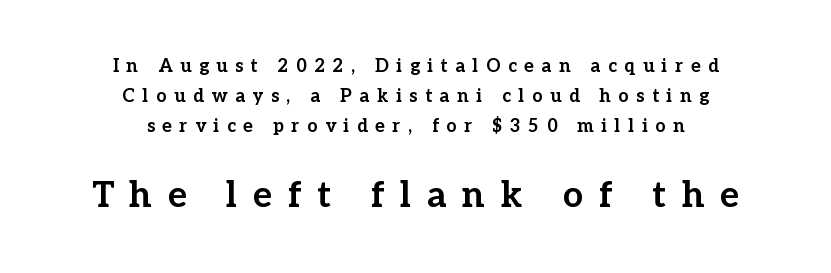
Q: Is the text bold? A: Yes.
Q: Is the text italic (slanted)? A: No, it is upright.
Q: Is the typeface a serif or a sans-serif typeface? A: Serif.
Q: Is the text underlined? A: No.
Q: How is the paragraph aligned? A: Centered.
Q: Is the spacing between letters normal or unusually wide? A: Unusually wide.
Q: Is the spacing between lines tight, normal or loose? A: Normal.
Q: Which block of text is set in a larger size, the first (top) or the second (bottom)? A: The second (bottom) one.
Q: Width (condensed, normal, or wide)? A: Normal.
Q: Stroke contrast? A: Low.
Q: x-height? A: Medium.
Q: Monospaced? A: No.
